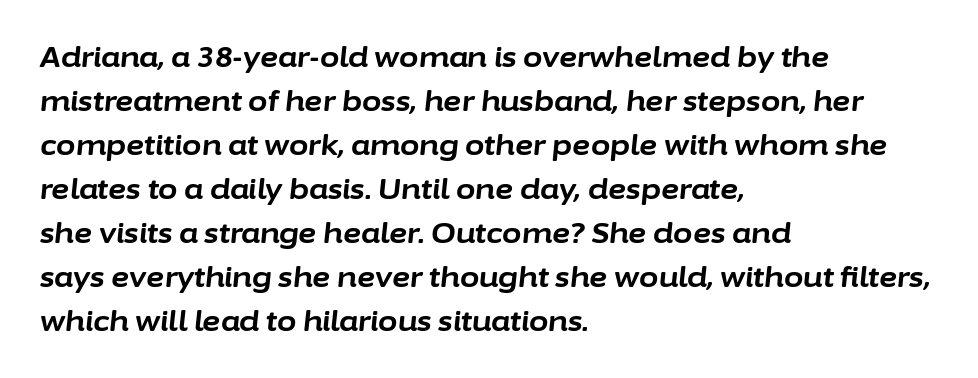
The image shows 28 px bold type, italic (leaning right); set left-aligned, normal line spacing (1.57x), normal letter spacing, not underlined; low stroke contrast and a medium x-height.
